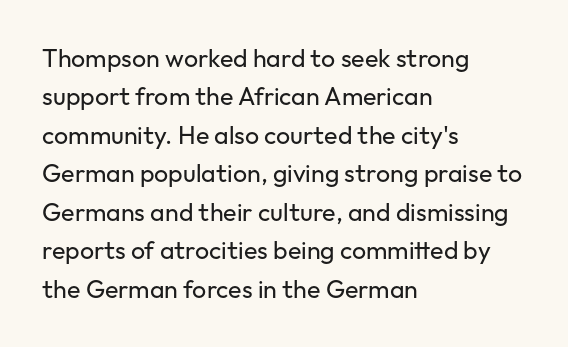
{"italic": "no", "bold": "no", "underline": "no", "align": "left", "line_spacing": "normal", "line_spacing_ratio": 1.54, "letter_spacing": "normal", "letter_spacing_em": 0.0, "glyph_px": 25}
